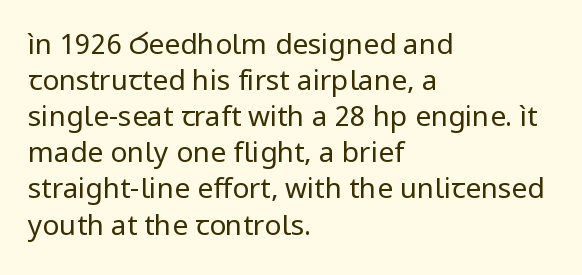
The image shows 28 px regular-weight sans-serif type, upright; set left-aligned, normal line spacing (1.29x), normal letter spacing, not underlined; low stroke contrast and a medium x-height.
